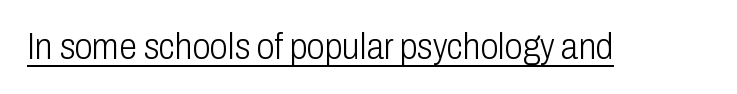
Q: Is the text bold? A: No.
Q: Is the text italic (slanted)? A: No, it is upright.
Q: Is the typeface a serif or a sans-serif typeface? A: Sans-serif.
Q: Is the text underlined? A: Yes.
Q: Is the spacing between letters normal or unusually wide? A: Normal.
Q: Width (condensed, normal, or wide)? A: Condensed.
Q: Stroke contrast? A: Low.
Q: x-height? A: Medium.
Q: Monospaced? A: No.
